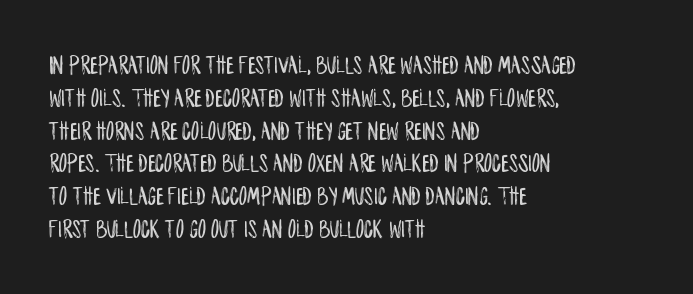
Each new line begins a customary step beneath the previous one. The passage shown is not underscored anywhere. Unlike italic type, these characters show no tilt at all. Casual observation: everything's shoved over to the left.
